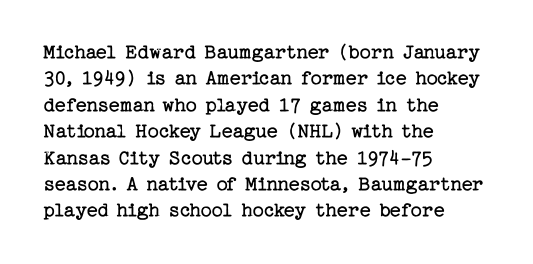
This sample uses an upright cut, with every glyph sitting square on the baseline. Underlining? Definitely not there. Heaviness? Minimal to ordinary, like unemphasized prose. Short note: letters normally spaced. Where is the straight margin? On the left.
